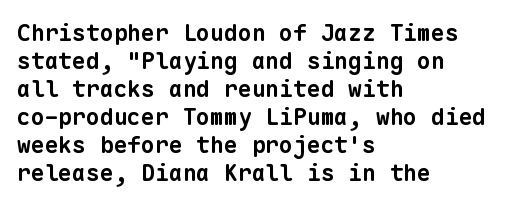
The image shows 23 px bold type; set left-aligned, line spacing 1.22x, normal letter spacing, not underlined.
